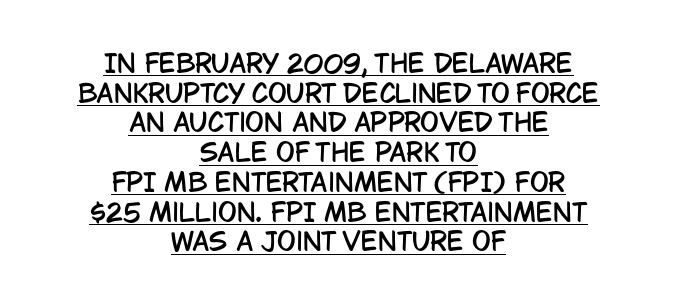
{"italic": "no", "underline": "yes", "align": "center", "line_spacing_ratio": 1.19, "letter_spacing": "normal", "letter_spacing_em": 0.0, "glyph_px": 25}
